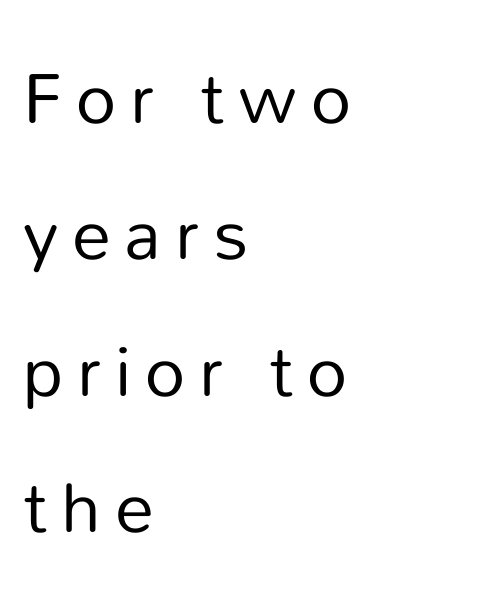
Q: Is the text bold? A: No.
Q: Is the text italic (slanted)? A: No, it is upright.
Q: Is the typeface a serif or a sans-serif typeface? A: Sans-serif.
Q: Is the text underlined? A: No.
Q: How is the paragraph aligned? A: Left-aligned.
Q: Width (condensed, normal, or wide)? A: Normal.
Q: Stroke contrast? A: Low.
Q: x-height? A: Medium.
Q: Monospaced? A: No.
